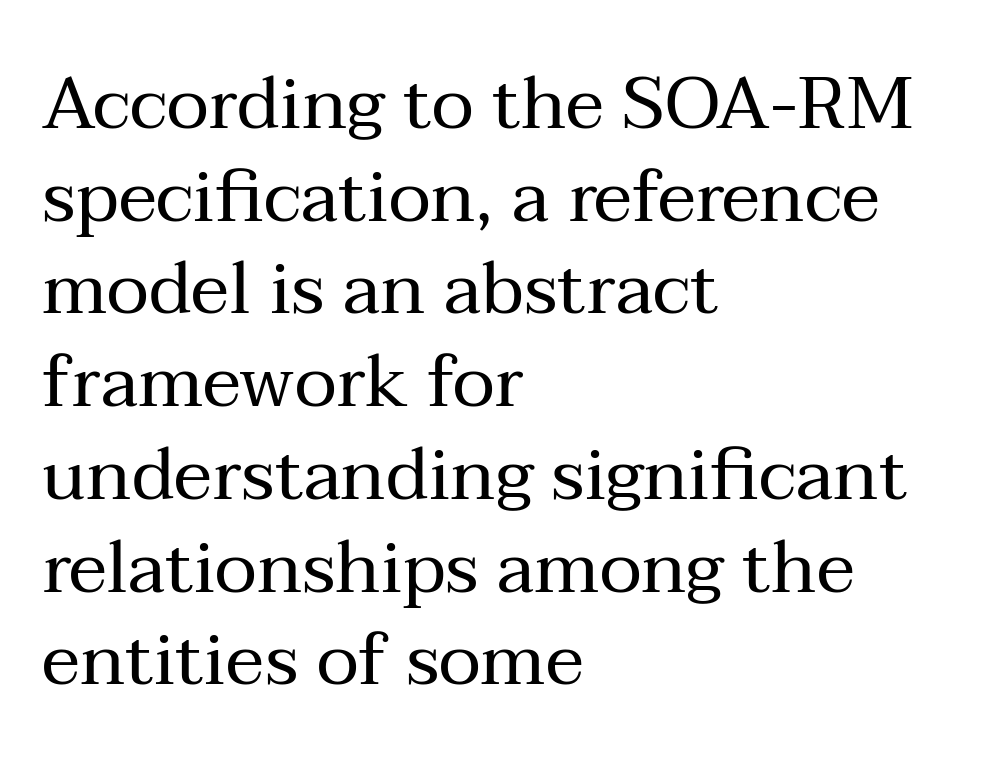
The image shows 73 px regular-weight serif type, upright; set left-aligned, normal line spacing (1.27x), normal letter spacing, not underlined; medium stroke contrast and a medium x-height.
